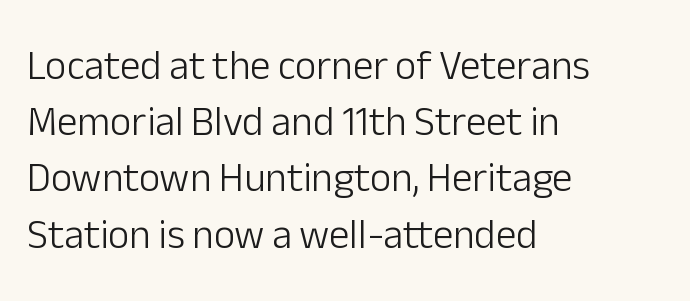
The image shows 41 px light sans-serif type, upright; set left-aligned, normal line spacing (1.37x), normal letter spacing, not underlined; low stroke contrast and a medium x-height.
